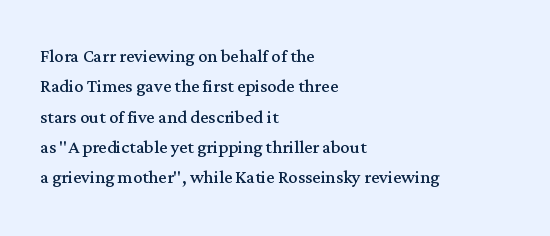
The space directly below the letters is spotless. Caption: standard tracking, unaltered. Vertically, the passage feels balanced, rows spaced as you'd expect. Does the lettering tilt? It doesn't — this is upright.
